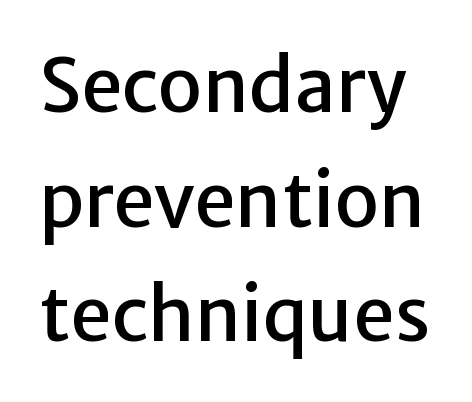
Q: Is the text italic (slanted)? A: No, it is upright.
Q: Is the typeface a serif or a sans-serif typeface? A: Sans-serif.
Q: Is the text underlined? A: No.
Q: Is the spacing between letters normal or unusually wide? A: Normal.
Q: Is the spacing between lines tight, normal or loose? A: Normal.
Q: Width (condensed, normal, or wide)? A: Normal.
Q: Stroke contrast? A: Low.
Q: x-height? A: Medium.
Q: Monospaced? A: No.
